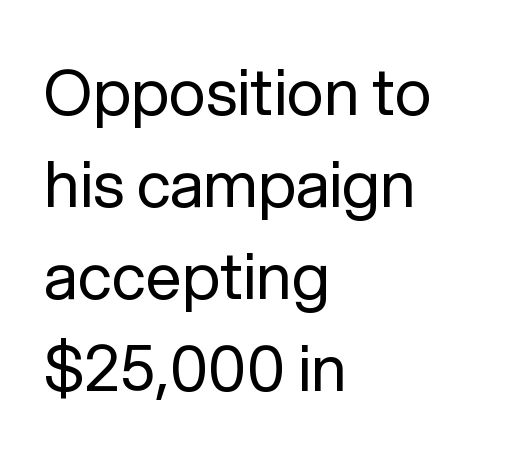
The image shows 64 px regular-weight sans-serif type, upright; set left-aligned, normal line spacing (1.44x), normal letter spacing, not underlined; low stroke contrast and a medium x-height.
